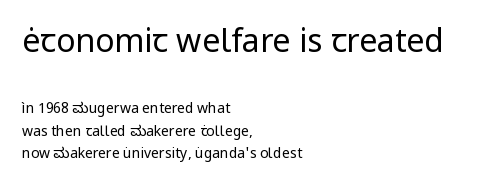
The image shows 32 px regular-weight sans-serif type, upright; set left-aligned, normal line spacing (1.63x), normal letter spacing, not underlined; the first (top) block is 2.29x larger; low stroke contrast and a medium x-height.
